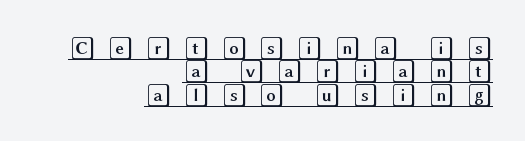
The image shows 24 px text type, upright; set right-aligned, tight line spacing (0.97x), unusually wide letter spacing (+0.48 em), underlined.
